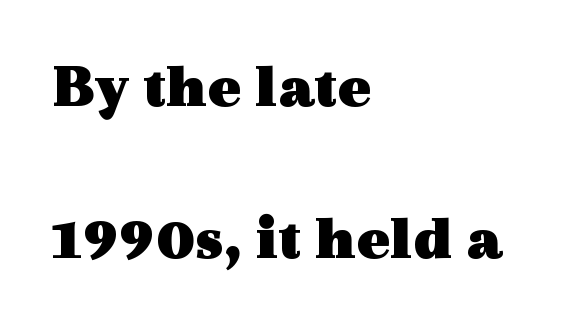
{"serif": "yes", "italic": "no", "bold": "yes", "weight": "heavy", "width": "wide", "x_height": "medium", "monospaced": "no", "underline": "no", "align": "left", "line_spacing": "loose", "line_spacing_ratio": 2.42, "letter_spacing": "normal", "letter_spacing_em": 0.0, "glyph_px": 63}
